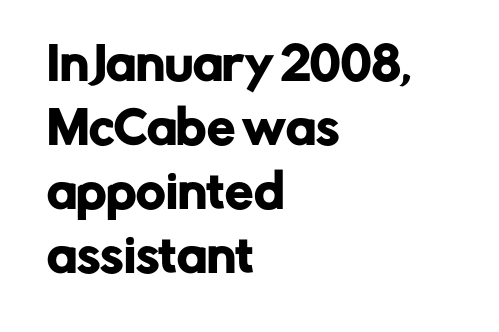
Q: Is the text italic (slanted)? A: No, it is upright.
Q: Is the typeface a serif or a sans-serif typeface? A: Sans-serif.
Q: Is the text underlined? A: No.
Q: How is the paragraph aligned? A: Left-aligned.
Q: Is the spacing between letters normal or unusually wide? A: Normal.
Q: Is the spacing between lines tight, normal or loose? A: Normal.
Q: Width (condensed, normal, or wide)? A: Normal.
Q: Stroke contrast? A: Low.
Q: x-height? A: Medium.
Q: Monospaced? A: No.
